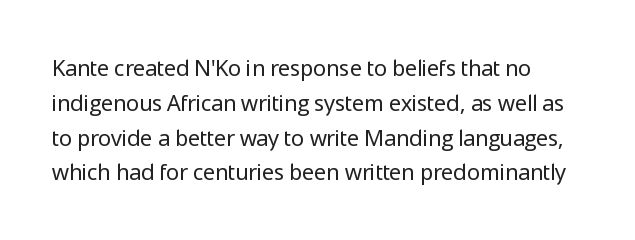
The image shows 22 px text type, upright; set normal line spacing (1.58x), normal letter spacing, not underlined.
